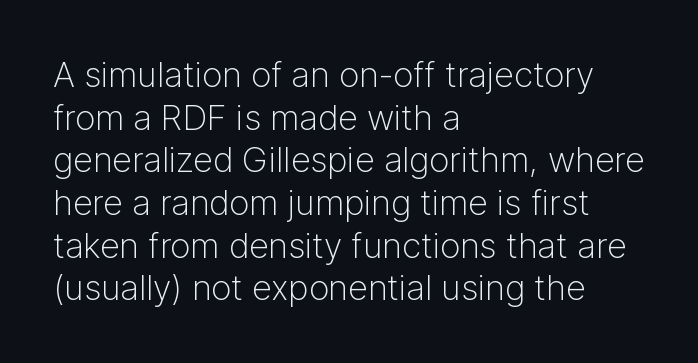
{"serif": "no", "italic": "no", "bold": "no", "weight": "light", "width": "normal", "stroke_contrast": "low", "x_height": "medium", "monospaced": "no", "underline": "no", "align": "left", "line_spacing_ratio": 1.22, "letter_spacing": "normal", "letter_spacing_em": 0.0, "glyph_px": 35}
